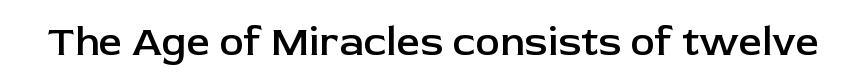
Nothing unusual about the tracking: characters are spaced as the font intends. Italic: no, the glyphs are upright roman. The specimen omits any rule beneath the text block's lines. On the weight axis this lands at semibold, roughly 600. Here the designer chose a conventional face with non-uniform glyph widths. The letters carry no serifs — their stems end cleanly without finishing strokes.
